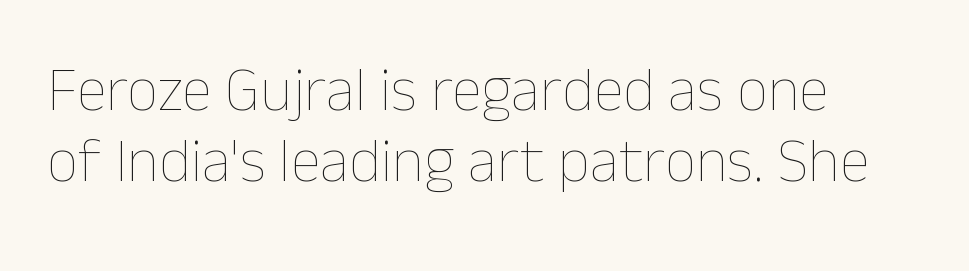
{"italic": "no", "bold": "no", "weight": "thin", "width": "normal", "stroke_contrast": "low", "x_height": "medium", "monospaced": "no", "underline": "no", "align": "left", "line_spacing": "tight", "line_spacing_ratio": 1.14, "letter_spacing": "normal", "letter_spacing_em": 0.0, "glyph_px": 62}
